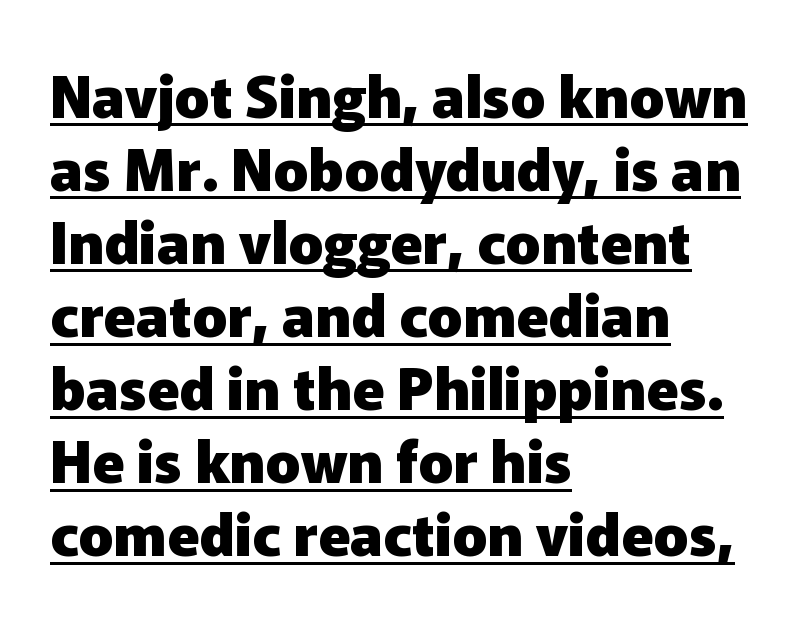
Q: Is the text bold? A: Yes.
Q: Is the text italic (slanted)? A: No, it is upright.
Q: Is the typeface a serif or a sans-serif typeface? A: Sans-serif.
Q: Is the text underlined? A: Yes.
Q: How is the paragraph aligned? A: Left-aligned.
Q: Is the spacing between letters normal or unusually wide? A: Normal.
Q: Is the spacing between lines tight, normal or loose? A: Normal.
Q: Width (condensed, normal, or wide)? A: Normal.
Q: Stroke contrast? A: Low.
Q: x-height? A: Medium.
Q: Monospaced? A: No.
